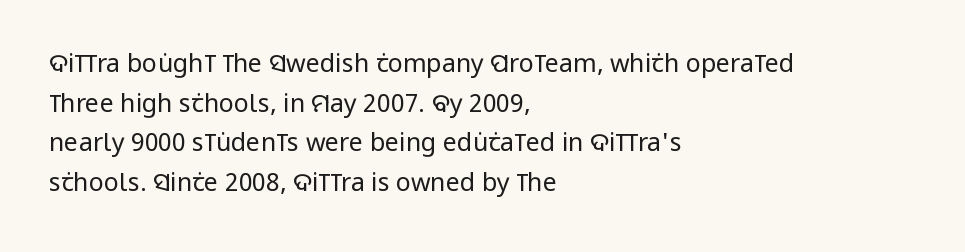
Q: Is the text bold? A: No.
Q: Is the text italic (slanted)? A: No, it is upright.
Q: Is the text underlined? A: No.
Q: How is the paragraph aligned? A: Left-aligned.
Q: Is the spacing between letters normal or unusually wide? A: Normal.
Q: Is the spacing between lines tight, normal or loose? A: Normal.
